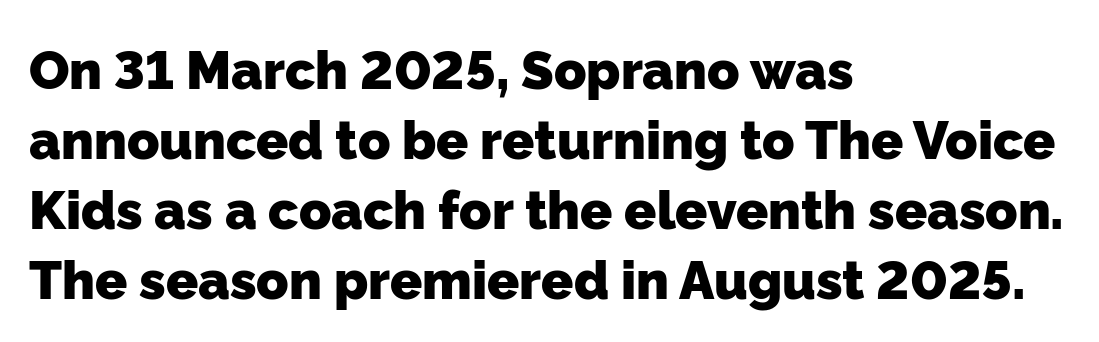
The image shows 53 px heavy sans-serif type; set left-aligned, normal line spacing (1.32x), normal letter spacing, not underlined; low stroke contrast and a medium x-height.
